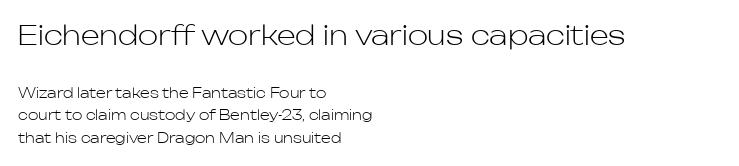
{"italic": "no", "bold": "no", "underline": "no", "align": "left", "line_spacing": "normal", "line_spacing_ratio": 1.63, "letter_spacing": "normal", "letter_spacing_em": 0.0, "larger_block": "first", "size_ratio": 1.93, "glyph_px": 27}
